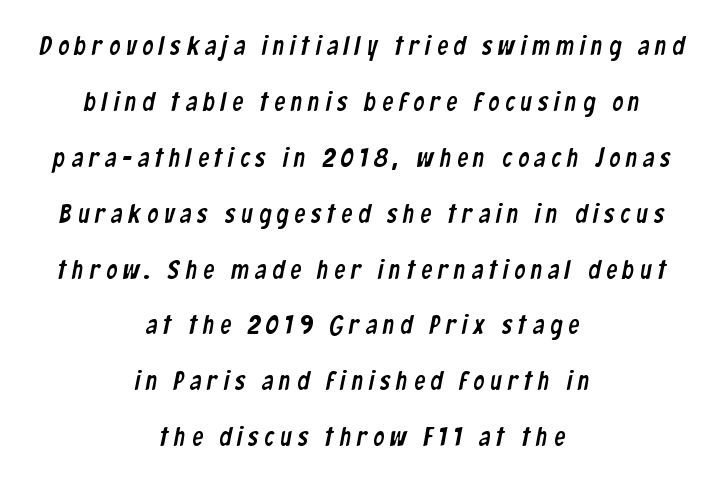
{"underline": "no", "align": "center", "line_spacing": "loose", "line_spacing_ratio": 2.07, "letter_spacing": "wide", "letter_spacing_em": 0.22, "glyph_px": 27}
